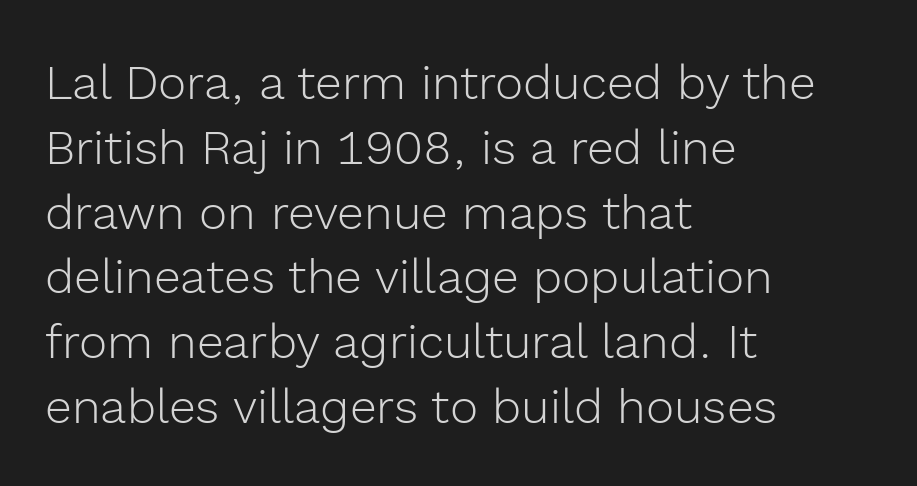
The face used here is a sans, in the tradition of grotesques and geometrics. The rag falls on the right side of this text block. Posture: upright roman. Think of a printed novel: that variable character pitch is what you see here. Compared with typical body copy, the letter spacing here is the same. A clean baseline with only descenders dipping below it.
